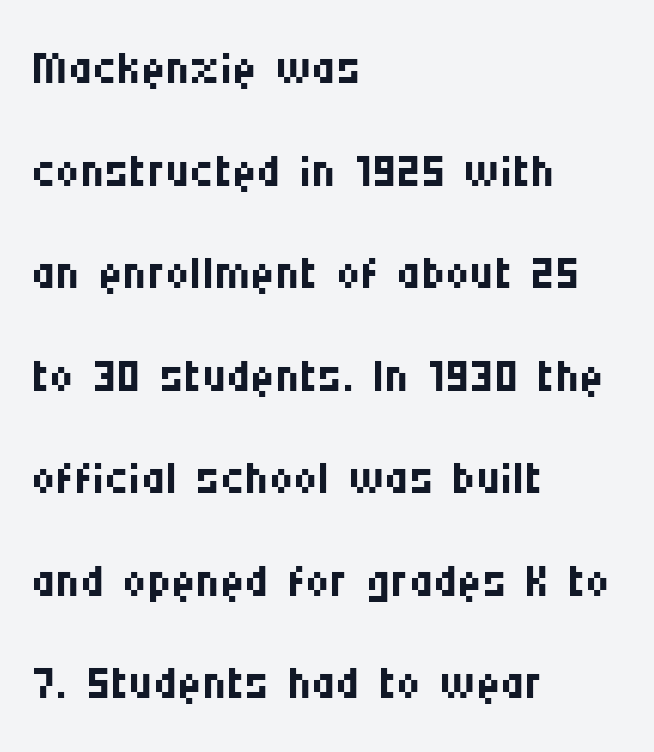
These lines keep a tight, regular rhythm from letter to letter. The typography opts for an upright posture over an oblique one. The setting favours the left margin, as ordinary paragraphs usually do. No word sits above an underline. The designer went with a sans here, leaving each stem footless.
